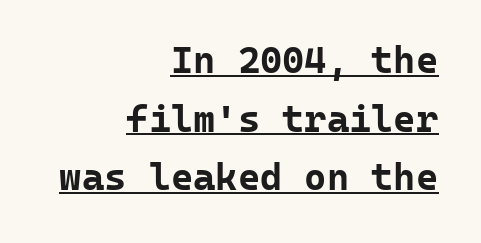
Whoever set this chose a conventional vertical rhythm. The rendering anchors every line to the right-hand side. The letters are bold, with thick, heavy strokes. The horizontal fit of the characters is conventional and even. The font's upright variant was chosen for this text. Look at the bottom of the vertical strokes: they stop flat, with no serifs.
